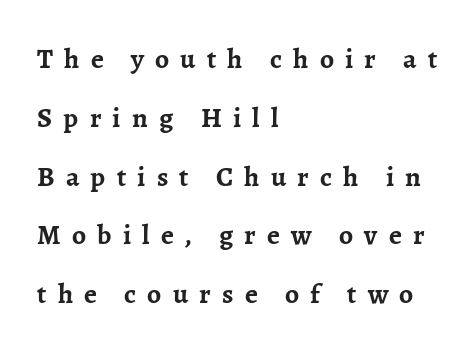
Strokes here are thick enough to call this a true bold. Line beginnings align vertically; line endings do not. How are the letters spaced? Widely, with obvious added tracking. Rows of type keep a wide berth in the vertical direction. If you drew a line through each stem, it would be perfectly vertical.
